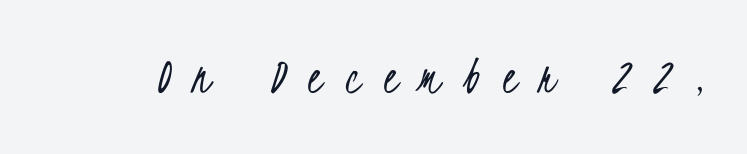
{"serif": "no", "bold": "no", "weight": "light", "width": "condensed", "stroke_contrast": "low", "x_height": "small", "monospaced": "no", "underline": "no", "letter_spacing": "wide", "letter_spacing_em": 0.41, "glyph_px": 55}
